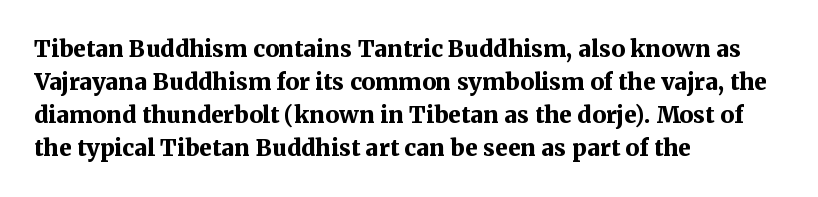
{"italic": "no", "bold": "yes", "underline": "no", "align": "left", "line_spacing": "normal", "line_spacing_ratio": 1.43, "letter_spacing": "normal", "letter_spacing_em": 0.0, "glyph_px": 23}
